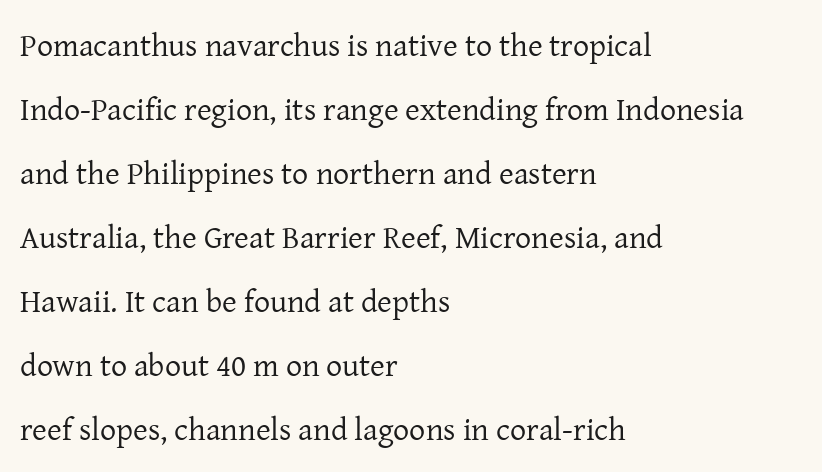
The image shows 32 px regular-weight serif type, upright; set left-aligned, loose line spacing (2.0x), normal letter spacing, not underlined; low stroke contrast and a medium x-height.
